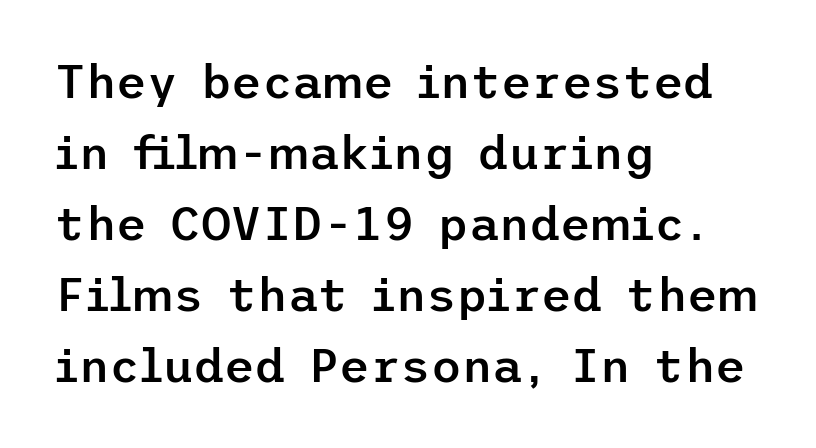
Summary of vertical rhythm: regular, with standard interline spacing. No italicization has been applied; the sample stays upright. Serifs: no, the terminals of the letterforms are clean. Is the letter spacing exaggerated? No — it looks like the ordinary default.
